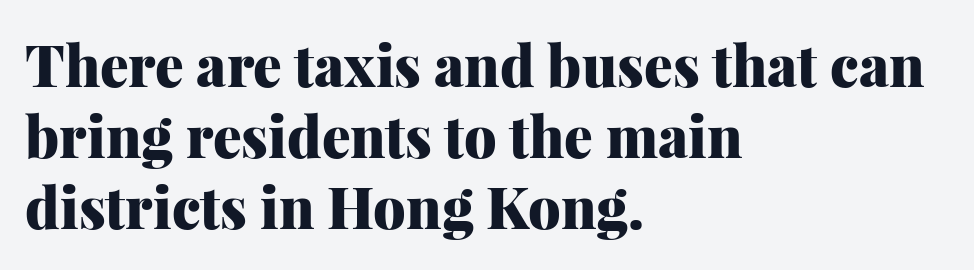
{"serif": "yes", "italic": "no", "bold": "yes", "weight": "heavy", "width": "normal", "stroke_contrast": "medium", "x_height": "medium", "monospaced": "no", "underline": "no", "align": "left", "line_spacing": "normal", "line_spacing_ratio": 1.25, "letter_spacing": "normal", "letter_spacing_em": 0.0, "glyph_px": 57}
